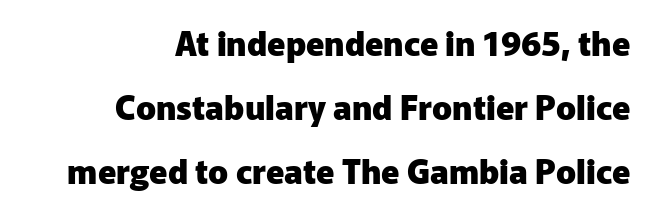
Q: Is the text bold? A: Yes.
Q: Is the text italic (slanted)? A: No, it is upright.
Q: Is the typeface a serif or a sans-serif typeface? A: Sans-serif.
Q: Is the text underlined? A: No.
Q: How is the paragraph aligned? A: Right-aligned.
Q: Is the spacing between letters normal or unusually wide? A: Normal.
Q: Is the spacing between lines tight, normal or loose? A: Loose.
Q: Width (condensed, normal, or wide)? A: Normal.
Q: Stroke contrast? A: Low.
Q: x-height? A: Medium.
Q: Monospaced? A: No.
